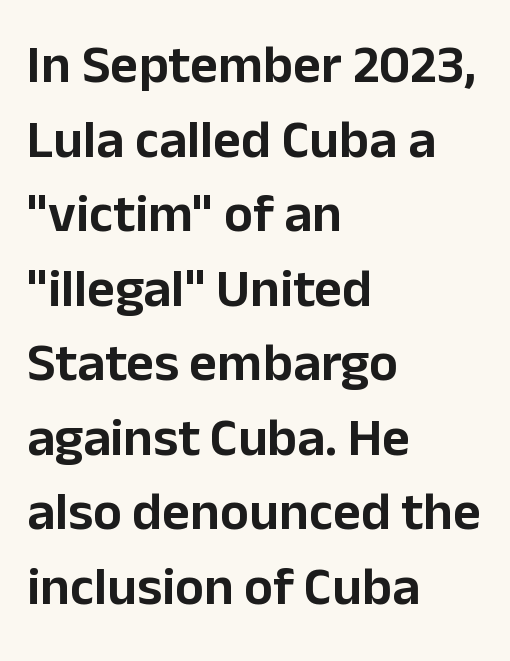
Q: Is the text italic (slanted)? A: No, it is upright.
Q: Is the typeface a serif or a sans-serif typeface? A: Sans-serif.
Q: Is the text underlined? A: No.
Q: How is the paragraph aligned? A: Left-aligned.
Q: Is the spacing between letters normal or unusually wide? A: Normal.
Q: Is the spacing between lines tight, normal or loose? A: Normal.
Q: Width (condensed, normal, or wide)? A: Normal.
Q: Stroke contrast? A: Low.
Q: x-height? A: Medium.
Q: Monospaced? A: No.
